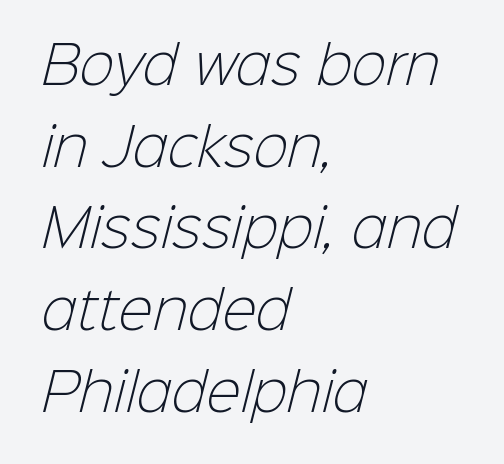
Q: Is the text bold? A: No.
Q: Is the typeface a serif or a sans-serif typeface? A: Sans-serif.
Q: Is the text underlined? A: No.
Q: How is the paragraph aligned? A: Left-aligned.
Q: Is the spacing between letters normal or unusually wide? A: Normal.
Q: Is the spacing between lines tight, normal or loose? A: Normal.
Q: Width (condensed, normal, or wide)? A: Normal.
Q: Stroke contrast? A: Low.
Q: x-height? A: Medium.
Q: Monospaced? A: No.
